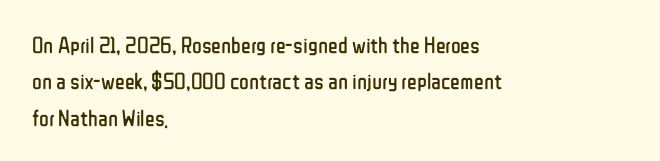
Compared with typical paragraphs, the rows here are spaced about the same. The letterforms sit at book weight or below. Ascenders rise straight up at ninety degrees. The lines are quadded left. Check the space under the baseline: it is left empty. Tracking value appears to be zero — textbook default spacing.
